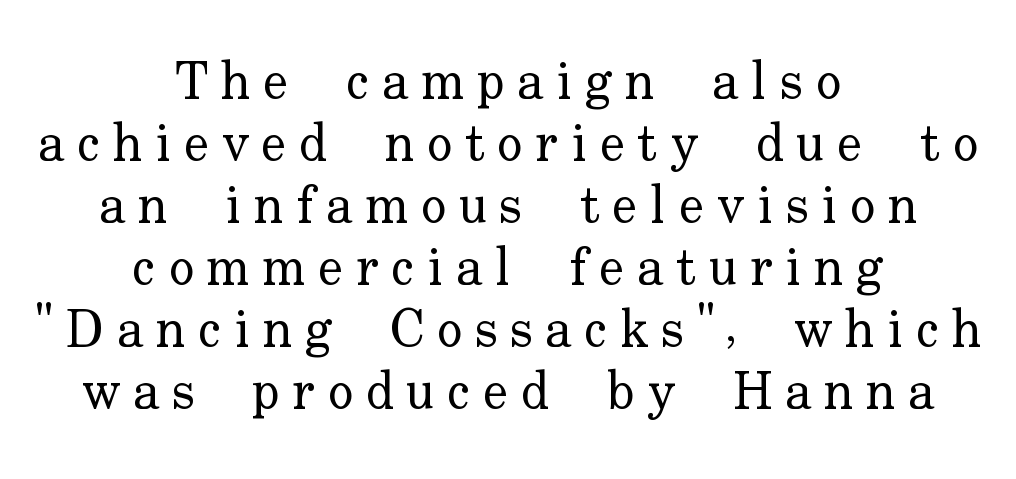
To sum up the face: it has serifs. The words here are not underlined. Ordinary non-slanted type is in use. Compared with a flush-left layout, this one balances lines on the center instead. This sample uses expanded letter spacing, leaving extra air between glyphs. Character widths vary here, with narrow letters taking less room than wide ones.
